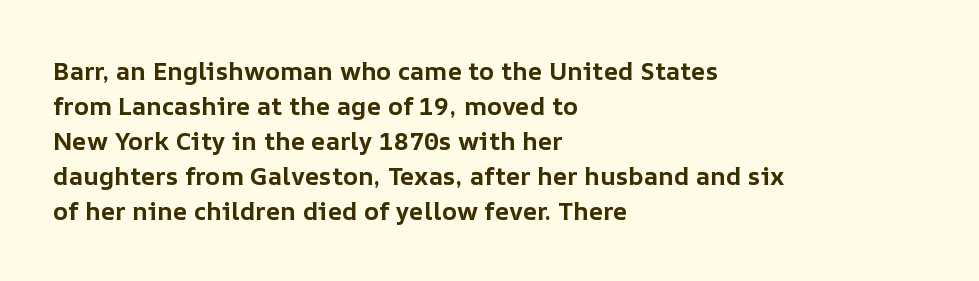
Q: Is the text bold? A: Yes.
Q: Is the text italic (slanted)? A: No, it is upright.
Q: Is the text underlined? A: No.
Q: How is the paragraph aligned? A: Left-aligned.
Q: Is the spacing between letters normal or unusually wide? A: Normal.
Q: Is the spacing between lines tight, normal or loose? A: Normal.
